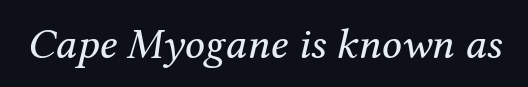
{"serif": "yes", "italic": "yes", "lean": "right", "slant_degrees": 12, "bold": "no", "weight": "regular", "width": "normal", "stroke_contrast": "medium", "x_height": "medium", "monospaced": "no", "underline": "no", "letter_spacing": "normal", "letter_spacing_em": 0.0, "glyph_px": 44}
